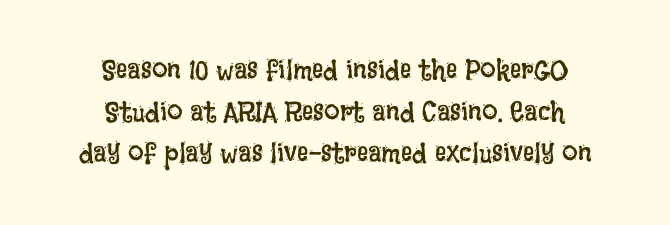
Spacing between characters is what you'd get straight out of the box. Any mark beneath the type? The region is blank. Successive baselines arrive at the customary interval. A typesetter would call this proportional, since set widths differ per character. Tall strokes in this sample are plumb rather than angled. Caption: face not bold, strokes unweighted.
